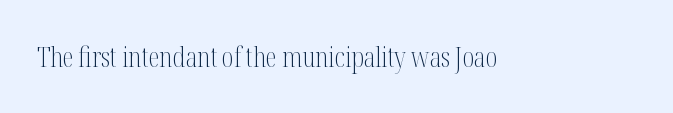
{"serif": "yes", "italic": "no", "bold": "no", "weight": "light", "width": "condensed", "stroke_contrast": "medium", "x_height": "medium", "monospaced": "no", "underline": "no", "letter_spacing": "normal", "letter_spacing_em": 0.0, "glyph_px": 28}
